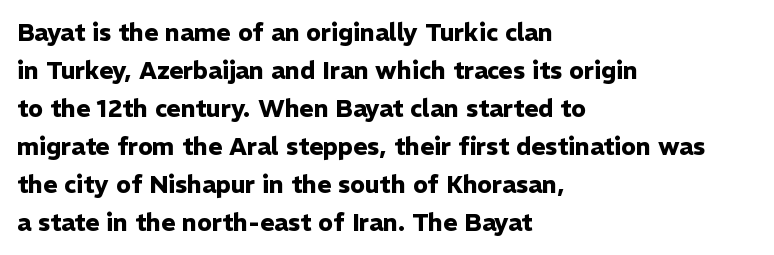
The image shows 24 px bold type, upright; set left-aligned, normal line spacing (1.58x), normal letter spacing, not underlined.
